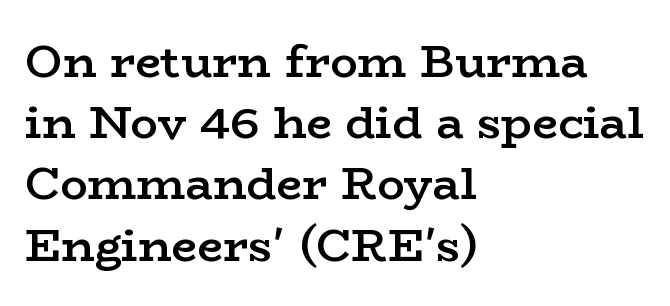
I'd call this a serif setting — the letters wear small feet. Only glyphs here, with clear space below each row. Between one letter and the next there's only the usual sliver of space. The face used here is proportionally spaced, like ordinary book or web type. Is there any slant? The stems are plumb.
